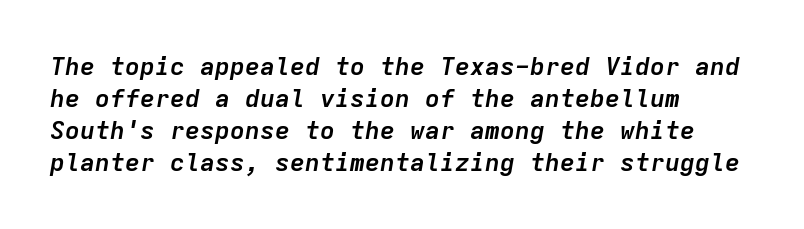
Q: Is the text bold? A: Yes.
Q: Is the text italic (slanted)? A: Yes, it leans right by about 9 degrees.
Q: Is the text underlined? A: No.
Q: How is the paragraph aligned? A: Left-aligned.
Q: Is the spacing between letters normal or unusually wide? A: Normal.
Q: Is the spacing between lines tight, normal or loose? A: Normal.
